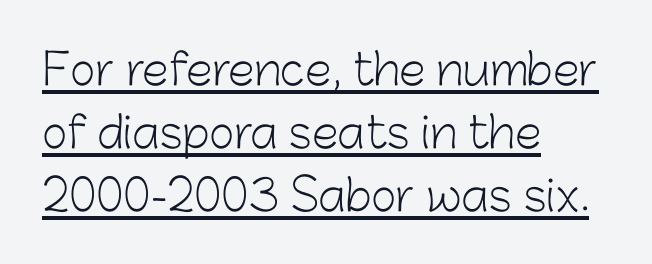
Students, note that the glyphs here touch the page at normal intervals. The line-height multiplier appears to be the usual default. You could not count columns in this text — the font is proportionally spaced. Every word sits above its own underline. Every stem runs plumb, perpendicular to the baseline.
